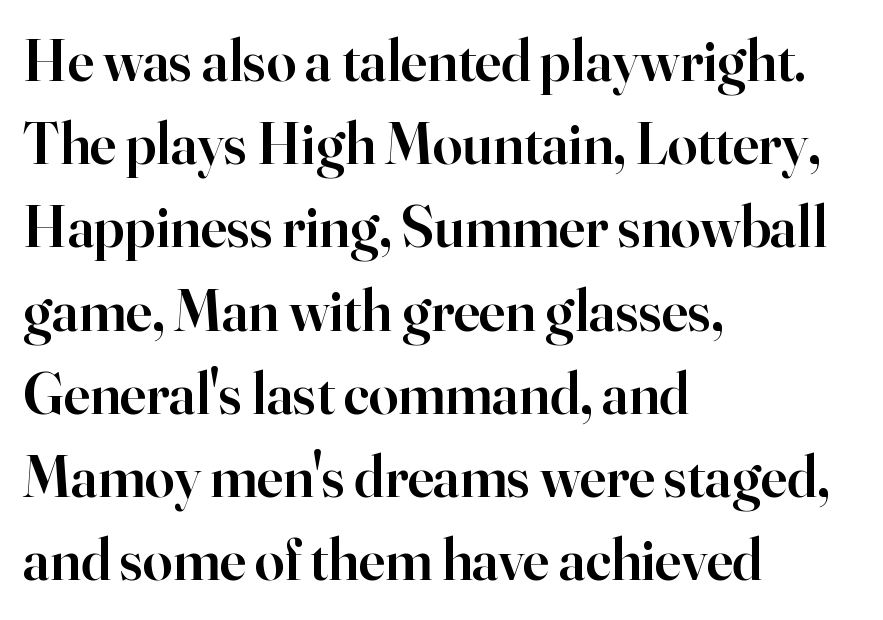
Q: Is the text bold? A: Semi-bold.
Q: Is the text italic (slanted)? A: No, it is upright.
Q: Is the typeface a serif or a sans-serif typeface? A: Serif.
Q: Is the text underlined? A: No.
Q: How is the paragraph aligned? A: Left-aligned.
Q: Is the spacing between letters normal or unusually wide? A: Normal.
Q: Is the spacing between lines tight, normal or loose? A: Normal.
Q: Width (condensed, normal, or wide)? A: Normal.
Q: Stroke contrast? A: High.
Q: x-height? A: Small.
Q: Monospaced? A: No.
